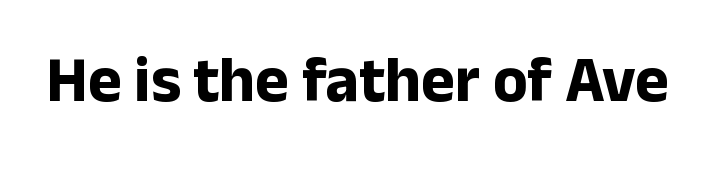
{"serif": "no", "italic": "no", "bold": "yes", "weight": "bold", "width": "normal", "stroke_contrast": "low", "x_height": "medium", "monospaced": "no", "underline": "no", "letter_spacing": "normal", "letter_spacing_em": 0.0, "glyph_px": 64}
